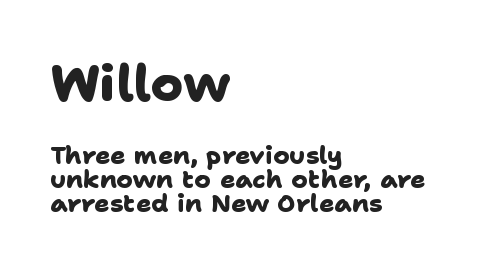
{"serif": "no", "bold": "yes", "weight": "heavy", "width": "normal", "stroke_contrast": "low", "x_height": "medium", "monospaced": "no", "underline": "no", "align": "left", "line_spacing": "tight", "line_spacing_ratio": 0.96, "letter_spacing": "normal", "letter_spacing_em": 0.0, "larger_block": "first", "size_ratio": 2.0, "glyph_px": 50}
